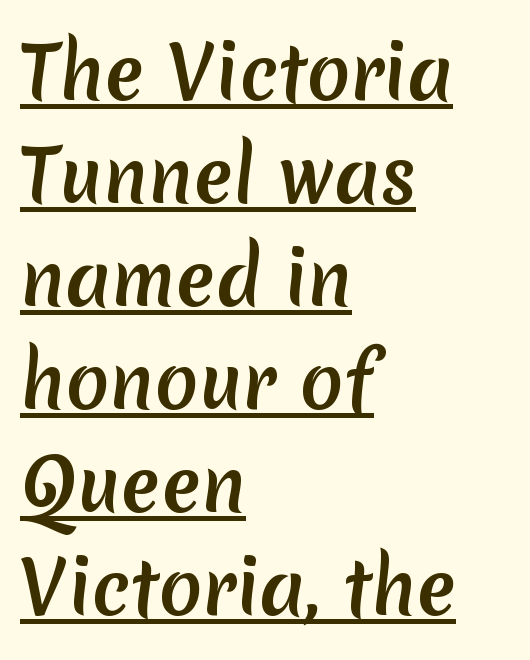
{"serif": "no", "width": "normal", "stroke_contrast": "medium", "x_height": "medium", "monospaced": "no", "underline": "yes", "align": "left", "line_spacing": "normal", "line_spacing_ratio": 1.43, "letter_spacing": "normal", "letter_spacing_em": 0.0, "glyph_px": 72}
